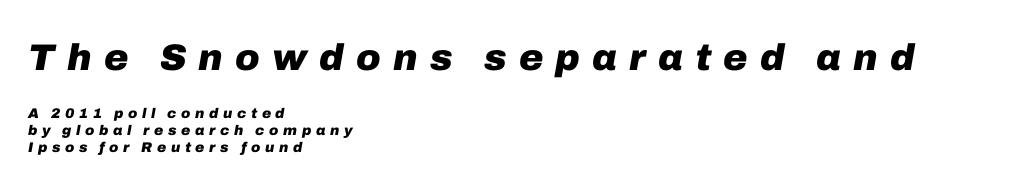
{"italic": "yes", "lean": "right", "slant_degrees": 10, "bold": "yes", "weight": "heavy", "width": "normal", "stroke_contrast": "low", "x_height": "medium", "monospaced": "no", "underline": "no", "align": "left", "line_spacing_ratio": 1.2, "letter_spacing": "wide", "letter_spacing_em": 0.33, "larger_block": "first", "size_ratio": 2.64, "glyph_px": 37}
